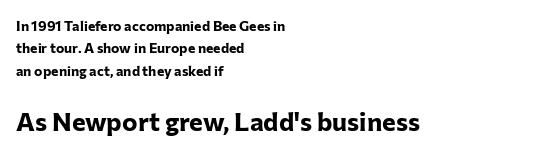
The image shows 26 px bold type, upright; set left-aligned, normal line spacing (1.6x), normal letter spacing, not underlined; the second (bottom) block is 1.86x larger.
